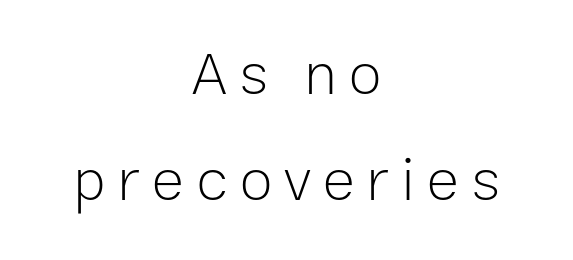
Q: Is the text bold? A: No.
Q: Is the text italic (slanted)? A: No, it is upright.
Q: Is the typeface a serif or a sans-serif typeface? A: Sans-serif.
Q: Is the text underlined? A: No.
Q: How is the paragraph aligned? A: Centered.
Q: Is the spacing between letters normal or unusually wide? A: Unusually wide.
Q: Width (condensed, normal, or wide)? A: Normal.
Q: Stroke contrast? A: Low.
Q: x-height? A: Medium.
Q: Monospaced? A: No.
